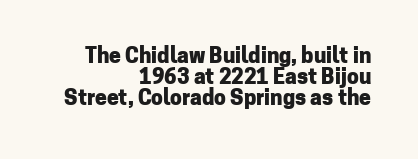
Q: Is the text bold? A: Yes.
Q: Is the text italic (slanted)? A: No, it is upright.
Q: Is the text underlined? A: No.
Q: How is the paragraph aligned? A: Right-aligned.
Q: Is the spacing between letters normal or unusually wide? A: Normal.
Q: Is the spacing between lines tight, normal or loose? A: Tight.
